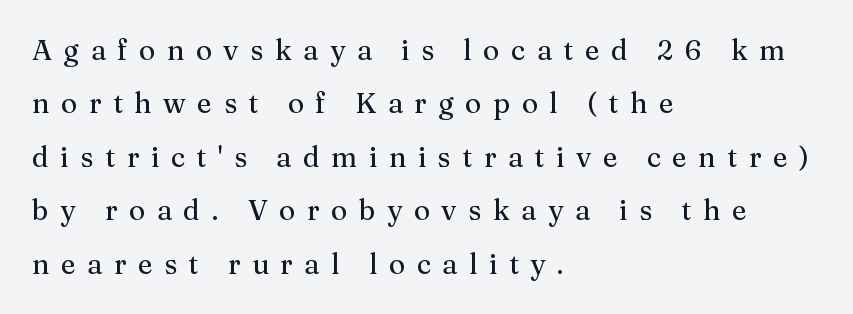
The image shows 28 px serif type, upright; set left-aligned, loose line spacing (1.91x), unusually wide letter spacing (+0.41 em), not underlined; medium stroke contrast and a medium x-height.
